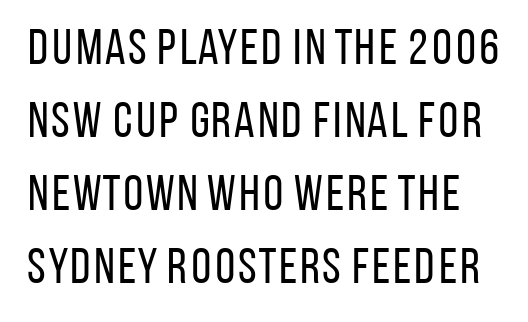
The letters stand straight up with perfectly vertical stems. Each letter keeps its own natural width here, so spacing adapts to shape. Does the leading feel generous? No, just average. Lines of text with bare space underneath. I'd call this a sans setting — the letters go barefoot. The face used here is rendered with its standard letterfit.
